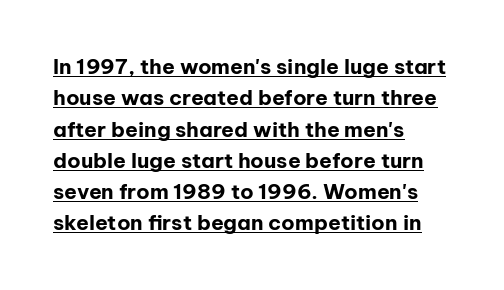
{"italic": "no", "bold": "yes", "underline": "yes", "align": "left", "line_spacing": "normal", "line_spacing_ratio": 1.49, "letter_spacing": "normal", "letter_spacing_em": 0.0, "glyph_px": 21}
